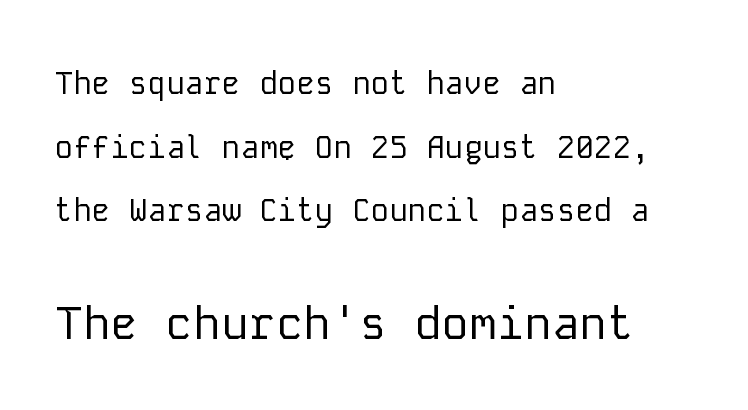
Q: Is the text bold? A: No.
Q: Is the text italic (slanted)? A: No, it is upright.
Q: Is the typeface a serif or a sans-serif typeface? A: Sans-serif.
Q: Is the text underlined? A: No.
Q: How is the paragraph aligned? A: Left-aligned.
Q: Is the spacing between letters normal or unusually wide? A: Normal.
Q: Is the spacing between lines tight, normal or loose? A: Loose.
Q: Which block of text is set in a larger size, the first (top) or the second (bottom)? A: The second (bottom) one.
Q: Width (condensed, normal, or wide)? A: Normal.
Q: Stroke contrast? A: Low.
Q: x-height? A: Medium.
Q: Monospaced? A: Yes.
